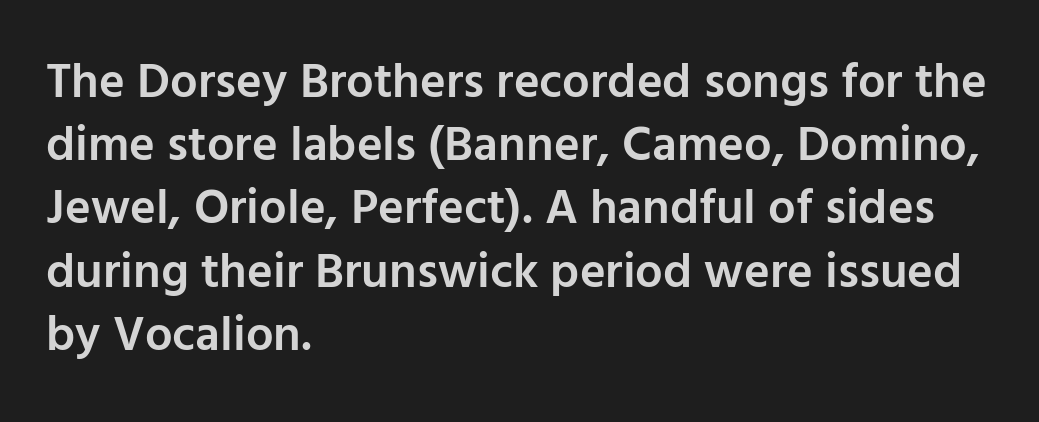
{"serif": "no", "italic": "no", "bold": "semi", "weight": "semibold", "width": "normal", "stroke_contrast": "low", "x_height": "medium", "monospaced": "no", "underline": "no", "align": "left", "line_spacing": "normal", "line_spacing_ratio": 1.29, "letter_spacing": "normal", "letter_spacing_em": 0.0, "glyph_px": 49}
